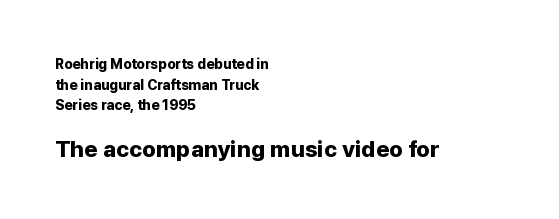
Q: Is the text bold? A: Yes.
Q: Is the text italic (slanted)? A: No, it is upright.
Q: Is the text underlined? A: No.
Q: How is the paragraph aligned? A: Left-aligned.
Q: Is the spacing between letters normal or unusually wide? A: Normal.
Q: Is the spacing between lines tight, normal or loose? A: Normal.
Q: Which block of text is set in a larger size, the first (top) or the second (bottom)? A: The second (bottom) one.
